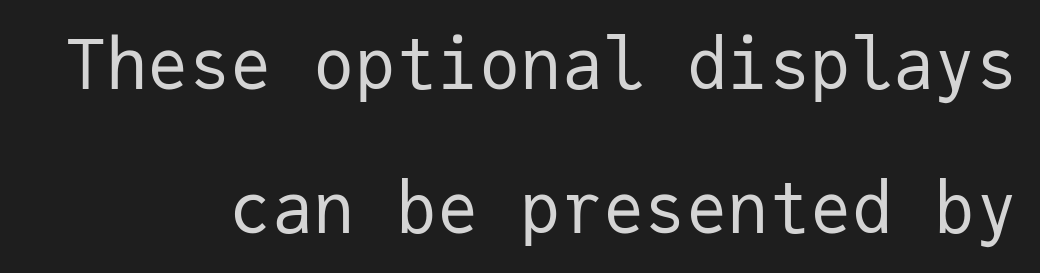
The lines in this sample share a right terminus and differ only in where they begin. Italic? Not at all — the glyphs are vertical. The strokes are not fattened; the text isn't bold. No feet cap the strokes, marking this as sans-serif type.
